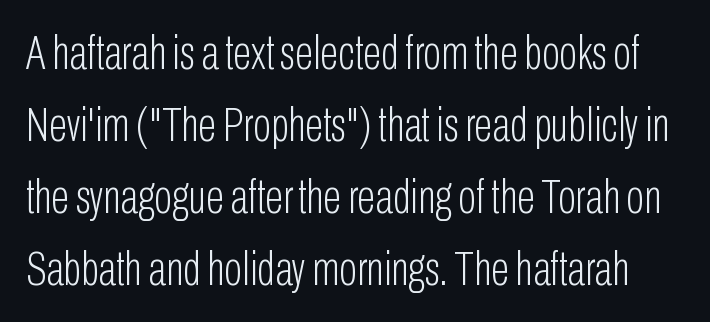
Evenly set lines give the paragraph a standard silhouette. The axis of the letterforms is exactly vertical. Descenders are the only things crossing below the line. The strokes are not fattened; the text isn't bold. Looks like regular typesetting: each glyph gets only the width it needs.
